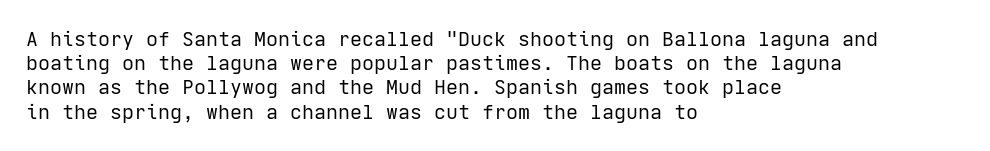
{"italic": "no", "bold": "no", "underline": "no", "align": "left", "line_spacing_ratio": 1.21, "letter_spacing": "normal", "letter_spacing_em": 0.0, "glyph_px": 20}
